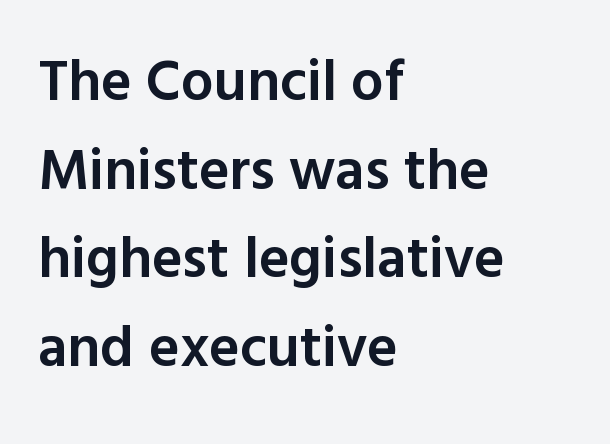
This sample keeps an unexceptional amount of space between lines. Summary of weight: moderately heavy, a semibold. The tracking reads as untouched default to a designer's eye. The rendering anchors every line to the left-hand side. These lines are rendered in a variable-pitch font. Lines of text with bare space underneath.
